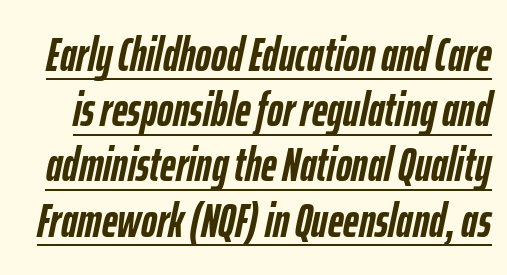
{"italic": "yes", "lean": "right", "slant_degrees": 12, "bold": "yes", "weight": "semibold", "width": "condensed", "stroke_contrast": "low", "x_height": "medium", "monospaced": "no", "underline": "yes", "line_spacing": "tight", "line_spacing_ratio": 1.15, "letter_spacing": "normal", "letter_spacing_em": 0.0, "glyph_px": 48}
